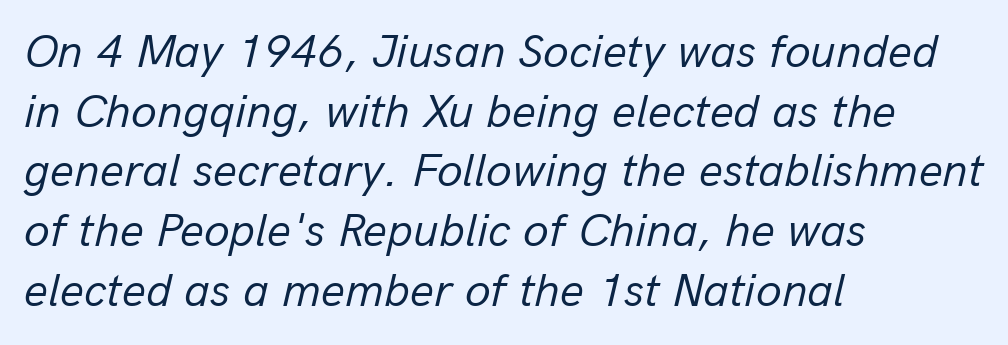
There is no visible air inserted between adjacent glyphs. Spacing verdict: proportional, widths tailored to each character. Leftover space on each line is placed entirely after the last word. The zone under the glyphs is completely vacant.
